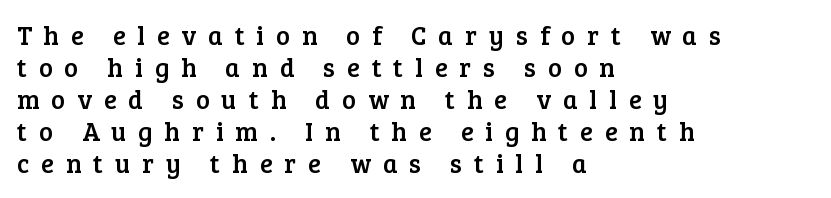
Plain, unruled lines of type. The horizontal fit of the characters is loose and conspicuously gappy. A classic flush-left, rag-right setting is used for this passage. The letters stand upright; this is a roman face.
